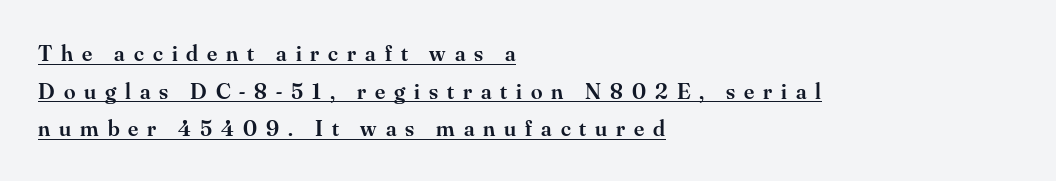
Q: Is the text bold? A: Semi-bold.
Q: Is the text italic (slanted)? A: No, it is upright.
Q: Is the text underlined? A: Yes.
Q: How is the paragraph aligned? A: Left-aligned.
Q: Is the spacing between letters normal or unusually wide? A: Unusually wide.
Q: Is the spacing between lines tight, normal or loose? A: Normal.
